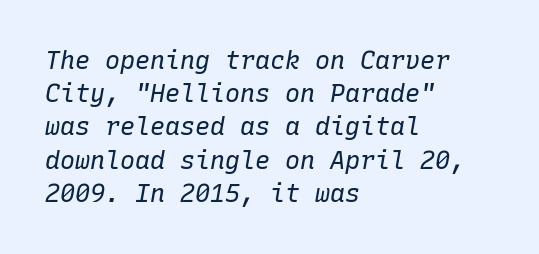
The image shows 25 px text type, italic (leaning right); set left-aligned, normal line spacing (1.33x), normal letter spacing, not underlined.
